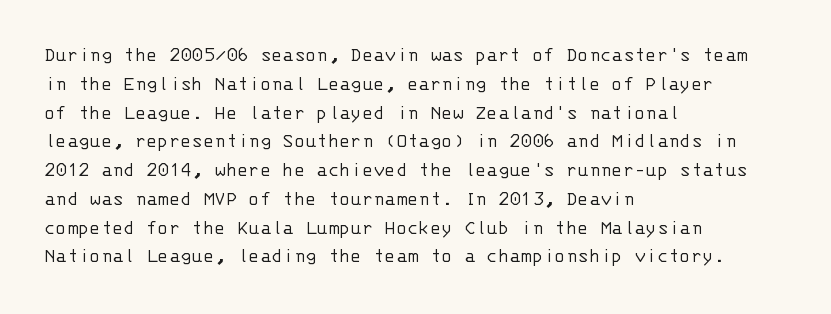
Q: Is the text bold? A: No.
Q: Is the text italic (slanted)? A: No, it is upright.
Q: Is the text underlined? A: No.
Q: How is the paragraph aligned? A: Left-aligned.
Q: Is the spacing between letters normal or unusually wide? A: Normal.
Q: Is the spacing between lines tight, normal or loose? A: Normal.
